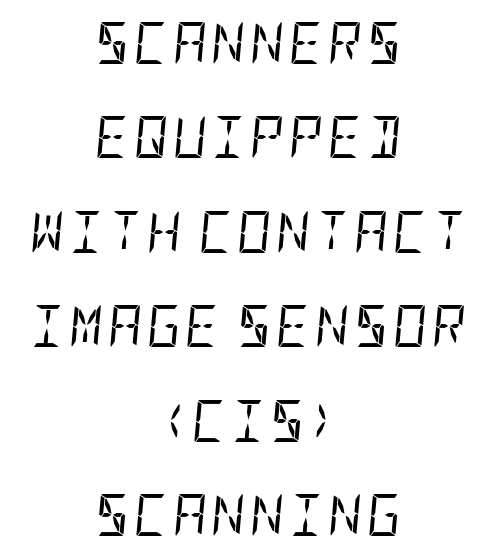
Q: Is the text bold? A: No.
Q: Is the text italic (slanted)? A: Yes, it leans right by about 5 degrees.
Q: Is the text underlined? A: No.
Q: How is the paragraph aligned? A: Centered.
Q: Is the spacing between lines tight, normal or loose? A: Loose.
Q: Width (condensed, normal, or wide)? A: Condensed.
Q: Stroke contrast? A: Low.
Q: x-height? A: Large.
